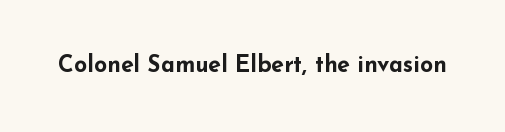
Q: Is the text bold? A: Yes.
Q: Is the text italic (slanted)? A: No, it is upright.
Q: Is the text underlined? A: No.
Q: Is the spacing between letters normal or unusually wide? A: Normal.
